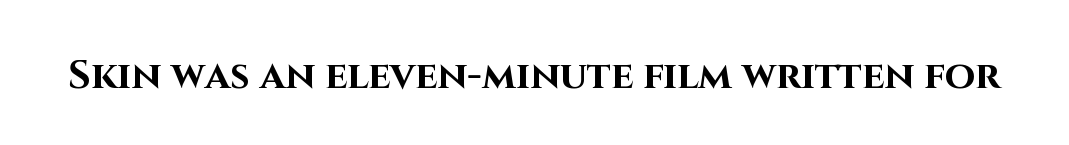
The sample has been set heavy, in full bold. Font category for this specimen: sans-serif. The specimen omits any rule beneath the text block's lines. The rendering keeps characters at their native spacing.
